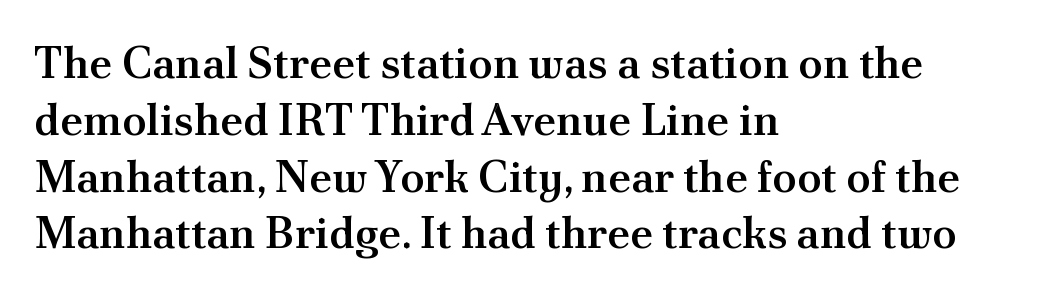
Q: Is the text bold? A: Semi-bold.
Q: Is the text italic (slanted)? A: No, it is upright.
Q: Is the typeface a serif or a sans-serif typeface? A: Serif.
Q: Is the text underlined? A: No.
Q: How is the paragraph aligned? A: Left-aligned.
Q: Is the spacing between letters normal or unusually wide? A: Normal.
Q: Is the spacing between lines tight, normal or loose? A: Normal.
Q: Width (condensed, normal, or wide)? A: Normal.
Q: Stroke contrast? A: Medium.
Q: x-height? A: Small.
Q: Monospaced? A: No.
